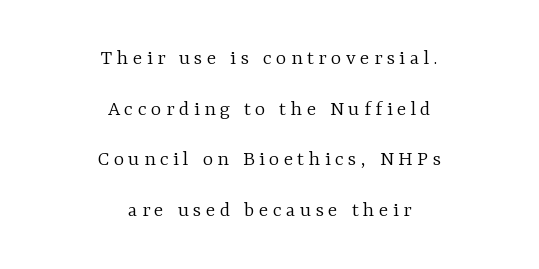
The image shows 22 px text type, upright; set centered, loose line spacing (2.3x), unusually wide letter spacing (+0.2 em), not underlined.
